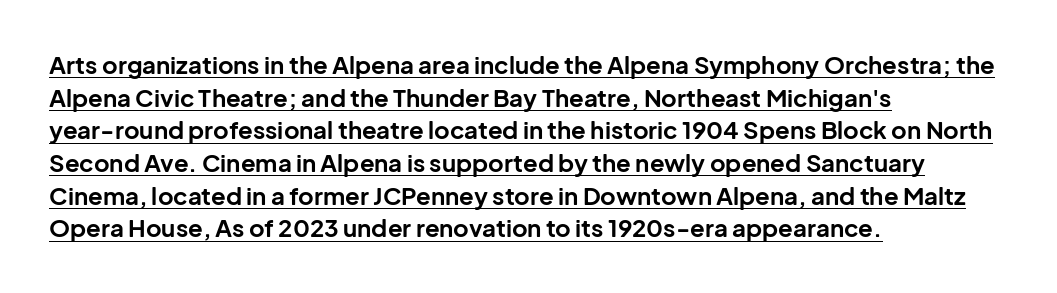
{"italic": "no", "bold": "yes", "underline": "yes", "align": "left", "line_spacing": "normal", "line_spacing_ratio": 1.36, "letter_spacing": "normal", "letter_spacing_em": 0.0, "glyph_px": 24}
